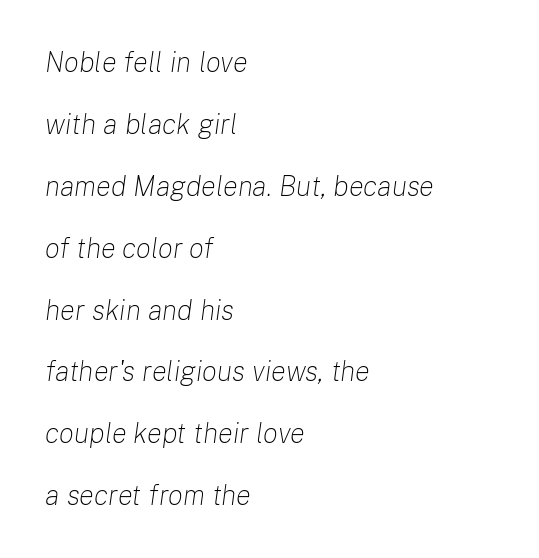
{"italic": "yes", "lean": "right", "slant_degrees": 8, "bold": "no", "weight": "light", "width": "normal", "stroke_contrast": "low", "x_height": "medium", "monospaced": "no", "underline": "no", "align": "left", "line_spacing": "loose", "line_spacing_ratio": 2.21, "letter_spacing": "normal", "letter_spacing_em": 0.0, "glyph_px": 28}
